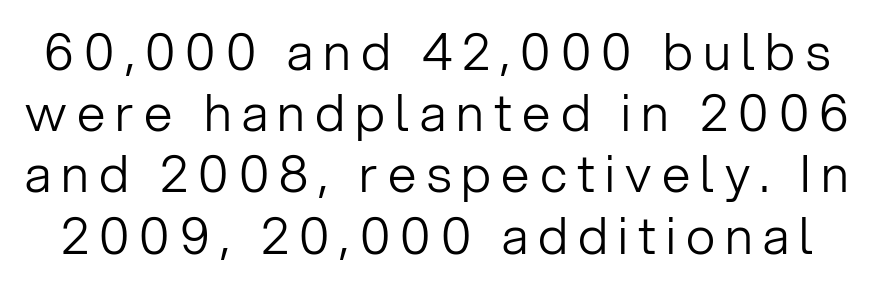
Q: Is the text bold? A: No.
Q: Is the text italic (slanted)? A: No, it is upright.
Q: Is the typeface a serif or a sans-serif typeface? A: Sans-serif.
Q: Is the text underlined? A: No.
Q: Is the spacing between letters normal or unusually wide? A: Unusually wide.
Q: Width (condensed, normal, or wide)? A: Normal.
Q: Stroke contrast? A: Low.
Q: x-height? A: Medium.
Q: Monospaced? A: No.
